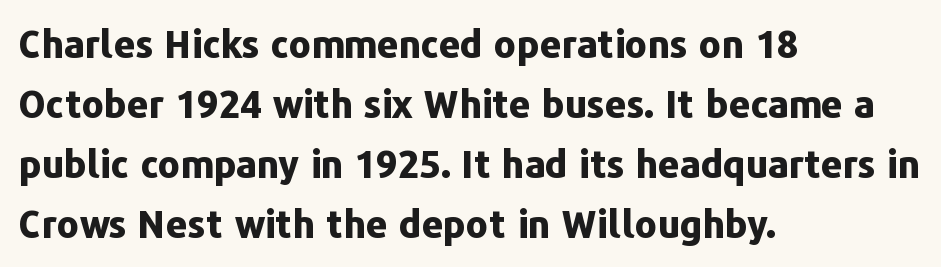
Q: Is the text bold? A: Yes.
Q: Is the text italic (slanted)? A: No, it is upright.
Q: Is the typeface a serif or a sans-serif typeface? A: Sans-serif.
Q: Is the text underlined? A: No.
Q: How is the paragraph aligned? A: Left-aligned.
Q: Is the spacing between letters normal or unusually wide? A: Normal.
Q: Is the spacing between lines tight, normal or loose? A: Normal.
Q: Width (condensed, normal, or wide)? A: Normal.
Q: Stroke contrast? A: Low.
Q: x-height? A: Medium.
Q: Monospaced? A: No.
